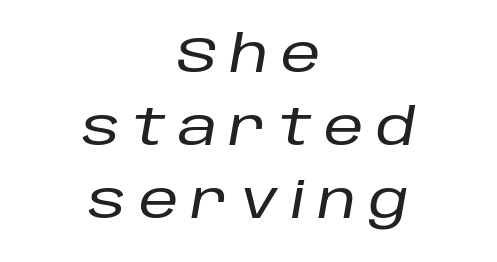
Q: Is the text italic (slanted)? A: Yes, it leans right by about 10 degrees.
Q: Is the text underlined? A: No.
Q: How is the paragraph aligned? A: Centered.
Q: Is the spacing between letters normal or unusually wide? A: Unusually wide.
Q: Is the spacing between lines tight, normal or loose? A: Normal.
Q: Width (condensed, normal, or wide)? A: Normal.
Q: Stroke contrast? A: Low.
Q: x-height? A: Large.
Q: Monospaced? A: No.
